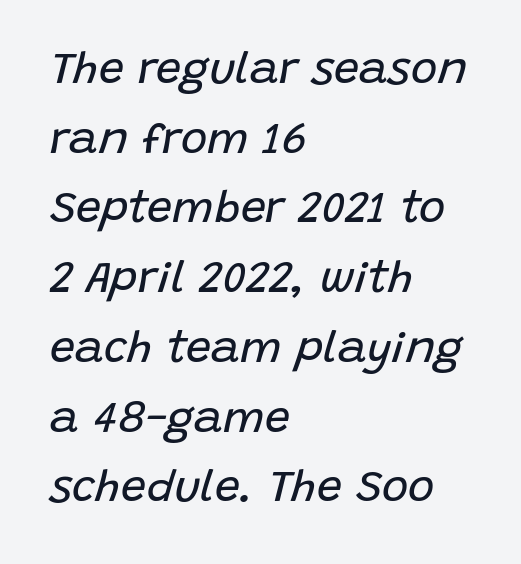
Q: Is the text bold? A: No.
Q: Is the text italic (slanted)? A: Yes, it leans right by about 15 degrees.
Q: Is the text underlined? A: No.
Q: How is the paragraph aligned? A: Left-aligned.
Q: Is the spacing between letters normal or unusually wide? A: Normal.
Q: Is the spacing between lines tight, normal or loose? A: Normal.
Q: Width (condensed, normal, or wide)? A: Normal.
Q: Stroke contrast? A: Low.
Q: x-height? A: Large.
Q: Monospaced? A: No.
